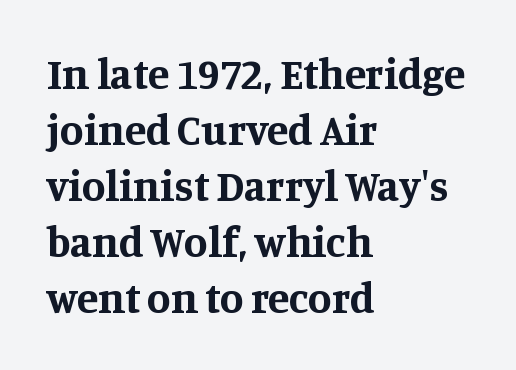
In terms of weight, the rendering is a true, heavy bold. Each letter's strokes conclude with small projecting serifs. Here the designer chose a conventional face with non-uniform glyph widths. The typography opts for an upright posture over an oblique one. Which margin do the lines hug? The left one — the right edge is uneven. Anything drawn beneath the words? Only blank space.
